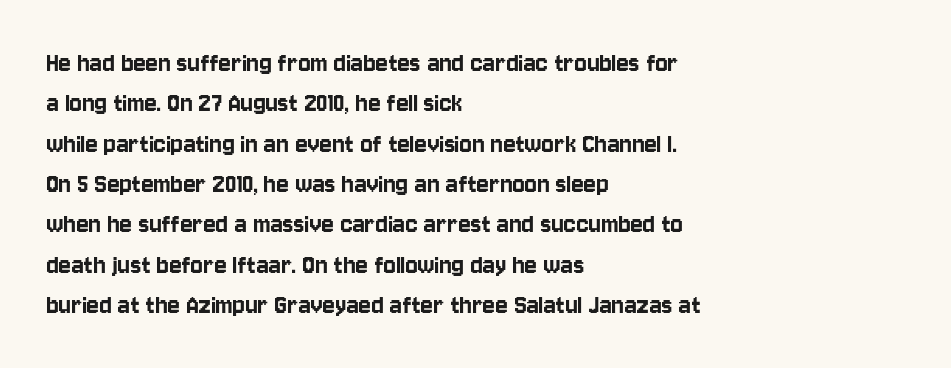
The image shows 29 px condensed sans-serif type, upright; set left-aligned, normal line spacing (1.39x), normal letter spacing, not underlined; low stroke contrast and a large x-height.
